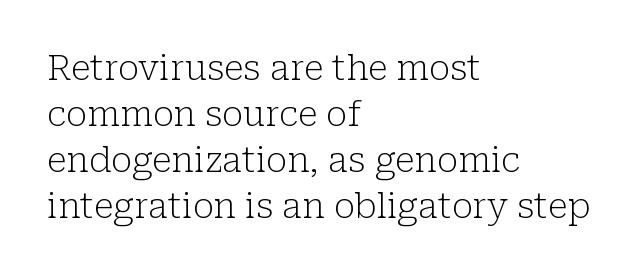
Q: Is the text bold? A: No.
Q: Is the text italic (slanted)? A: No, it is upright.
Q: Is the typeface a serif or a sans-serif typeface? A: Serif.
Q: Is the text underlined? A: No.
Q: How is the paragraph aligned? A: Left-aligned.
Q: Is the spacing between letters normal or unusually wide? A: Normal.
Q: Is the spacing between lines tight, normal or loose? A: Normal.
Q: Width (condensed, normal, or wide)? A: Normal.
Q: Stroke contrast? A: Low.
Q: x-height? A: Medium.
Q: Monospaced? A: No.
